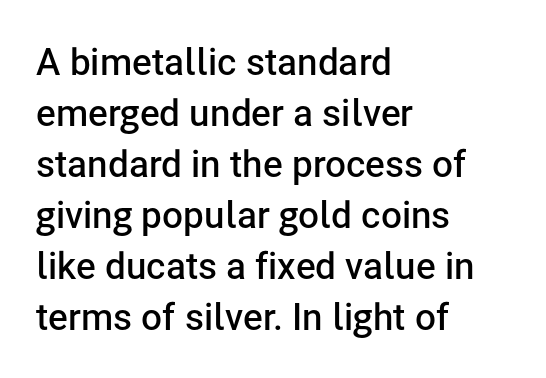
Q: Is the text bold? A: Semi-bold.
Q: Is the text italic (slanted)? A: No, it is upright.
Q: Is the typeface a serif or a sans-serif typeface? A: Sans-serif.
Q: Is the text underlined? A: No.
Q: How is the paragraph aligned? A: Left-aligned.
Q: Is the spacing between letters normal or unusually wide? A: Normal.
Q: Is the spacing between lines tight, normal or loose? A: Normal.
Q: Width (condensed, normal, or wide)? A: Normal.
Q: Stroke contrast? A: Low.
Q: x-height? A: Medium.
Q: Monospaced? A: No.
